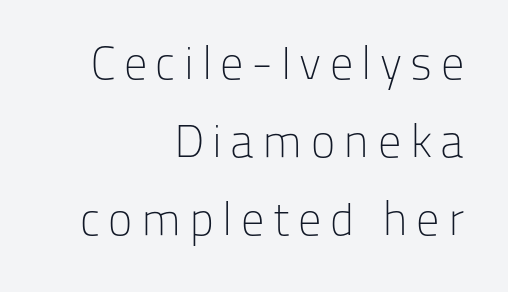
{"serif": "no", "italic": "no", "bold": "no", "weight": "light", "width": "normal", "stroke_contrast": "low", "x_height": "medium", "monospaced": "no", "underline": "no", "align": "right", "line_spacing": "normal", "line_spacing_ratio": 1.7, "glyph_px": 46}
